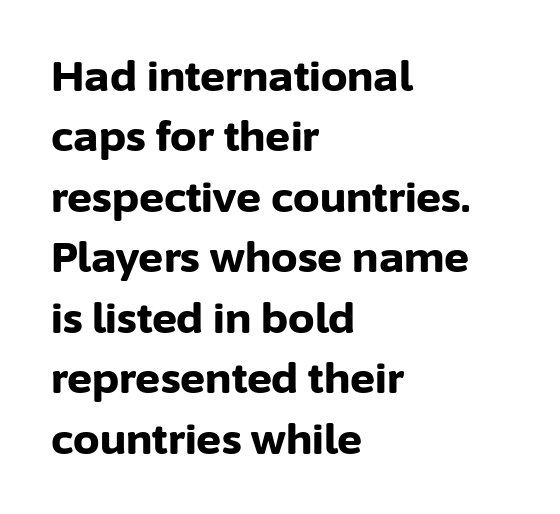
Q: Is the text bold? A: Yes.
Q: Is the text italic (slanted)? A: No, it is upright.
Q: Is the typeface a serif or a sans-serif typeface? A: Sans-serif.
Q: Is the text underlined? A: No.
Q: How is the paragraph aligned? A: Left-aligned.
Q: Is the spacing between letters normal or unusually wide? A: Normal.
Q: Is the spacing between lines tight, normal or loose? A: Normal.
Q: Width (condensed, normal, or wide)? A: Normal.
Q: Stroke contrast? A: Low.
Q: x-height? A: Medium.
Q: Monospaced? A: No.
